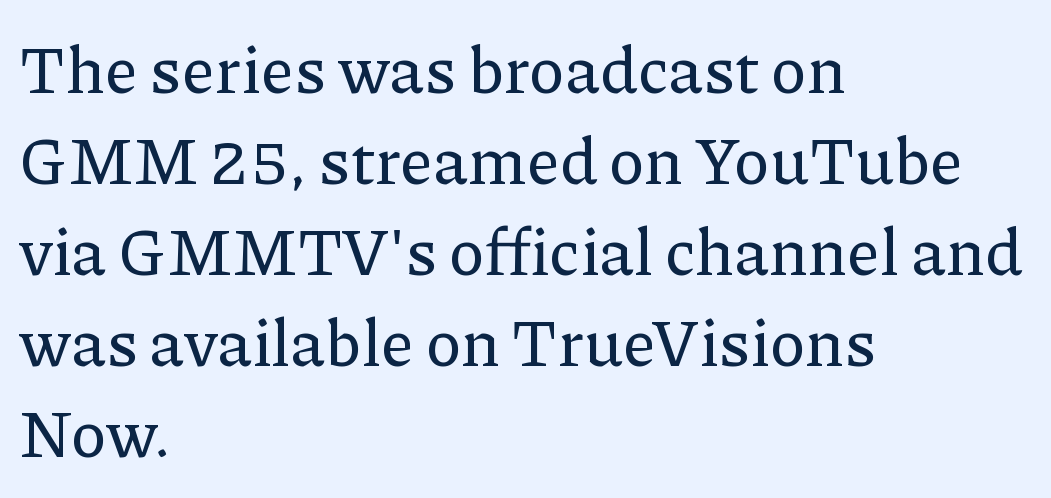
The image shows 66 px serif type, upright; set left-aligned, normal line spacing (1.38x), normal letter spacing, not underlined; low stroke contrast and a medium x-height.
